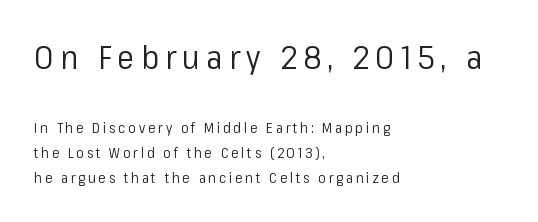
Q: Is the text bold? A: No.
Q: Is the text italic (slanted)? A: No, it is upright.
Q: Is the typeface a serif or a sans-serif typeface? A: Sans-serif.
Q: Is the text underlined? A: No.
Q: How is the paragraph aligned? A: Left-aligned.
Q: Is the spacing between letters normal or unusually wide? A: Unusually wide.
Q: Which block of text is set in a larger size, the first (top) or the second (bottom)? A: The first (top) one.
Q: Width (condensed, normal, or wide)? A: Normal.
Q: Stroke contrast? A: Low.
Q: x-height? A: Medium.
Q: Monospaced? A: No.
